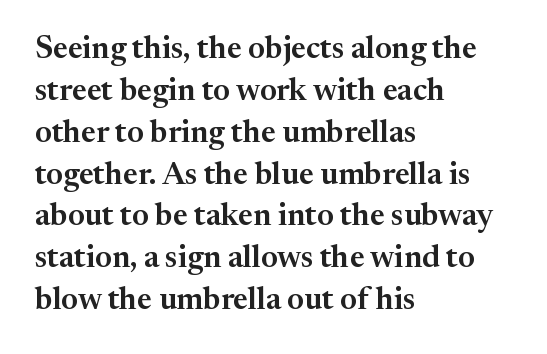
Serif or sans? Serif — the stroke terminals have little feet. The vertical gap from one line to the next is medium. No word sits above an underline. Is there any slant? The stems are plumb. Do the characters align in a grid? No, the font is proportional. Notice how the passage keeps a crisp vertical edge on the left only.
